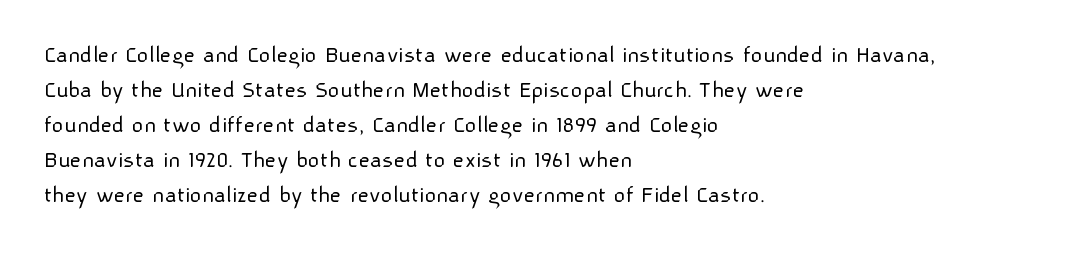
Nobody drew a line under any word here. The passage is arranged the way most books set body copy — flush left. Is the stroke heavy? The answer is a plain regular-or-lighter. Nobody touched the tracking dial on this one. A roman cut, with each character standing at attention. The space between consecutive lines is moderate.
